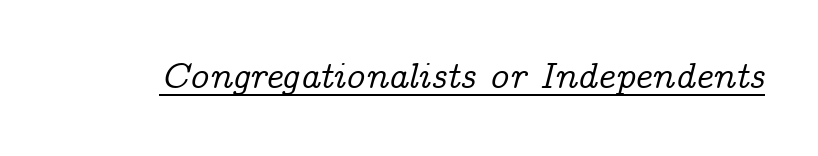
Q: Is the text italic (slanted)? A: Yes, it leans right by about 14 degrees.
Q: Is the typeface a serif or a sans-serif typeface? A: Serif.
Q: Is the text underlined? A: Yes.
Q: Is the spacing between letters normal or unusually wide? A: Normal.
Q: Width (condensed, normal, or wide)? A: Normal.
Q: Stroke contrast? A: Low.
Q: x-height? A: Medium.
Q: Monospaced? A: No.
